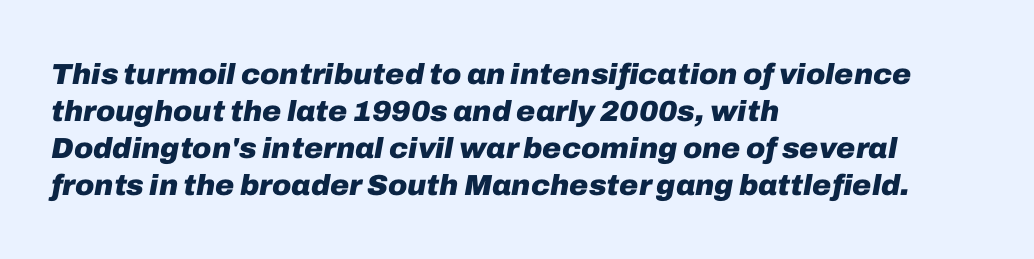
Q: Is the text bold? A: Yes.
Q: Is the text italic (slanted)? A: Yes, it leans right by about 10 degrees.
Q: Is the text underlined? A: No.
Q: How is the paragraph aligned? A: Left-aligned.
Q: Is the spacing between letters normal or unusually wide? A: Normal.
Q: Is the spacing between lines tight, normal or loose? A: Normal.
Q: Width (condensed, normal, or wide)? A: Normal.
Q: Stroke contrast? A: Low.
Q: x-height? A: Medium.
Q: Monospaced? A: No.
